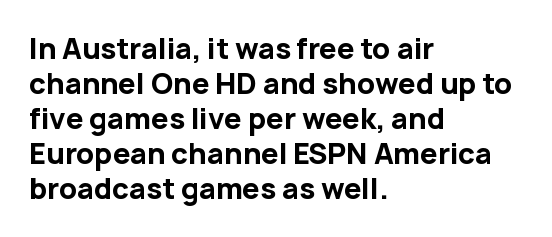
Q: Is the text bold? A: Yes.
Q: Is the text italic (slanted)? A: No, it is upright.
Q: Is the typeface a serif or a sans-serif typeface? A: Sans-serif.
Q: Is the text underlined? A: No.
Q: How is the paragraph aligned? A: Left-aligned.
Q: Is the spacing between letters normal or unusually wide? A: Normal.
Q: Is the spacing between lines tight, normal or loose? A: Normal.
Q: Width (condensed, normal, or wide)? A: Normal.
Q: Stroke contrast? A: Low.
Q: x-height? A: Medium.
Q: Monospaced? A: No.
